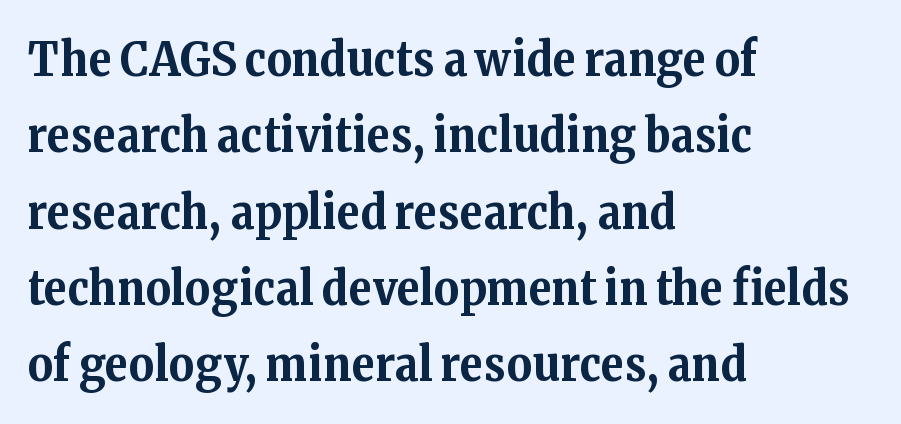
Strokes here are thick enough to call this a true bold. The text was rendered using a seriffed face with decorative stroke endings. Regular leading. A typesetter would call this proportional, since set widths differ per character.
